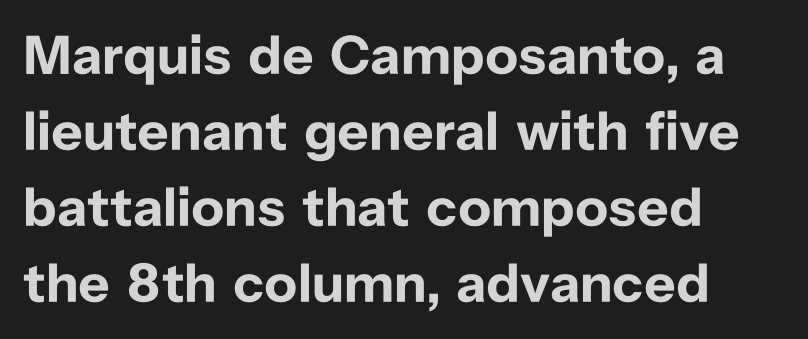
Whoever set this chose a conventional vertical rhythm. Spacing between characters is what you'd get straight out of the box. You could not count columns in this text — the font is proportionally spaced. Characters remain perfectly vertical along every line. In terms of letterform style, serifs are entirely absent. Glance below the letters and you will spot only blank space.
